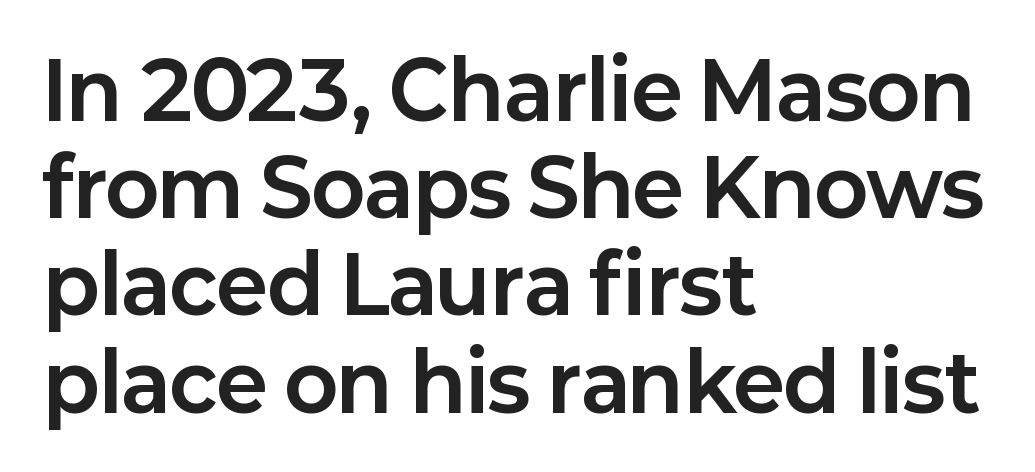
The image shows 79 px bold sans-serif type, upright; set left-aligned, line spacing 1.23x, normal letter spacing, not underlined; low stroke contrast and a medium x-height.
